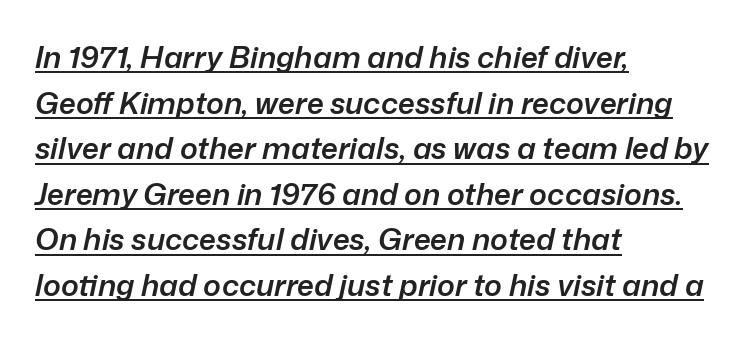
The image shows 30 px semibold type, italic (leaning right); set left-aligned, normal line spacing (1.52x), normal letter spacing, underlined; low stroke contrast and a medium x-height.
